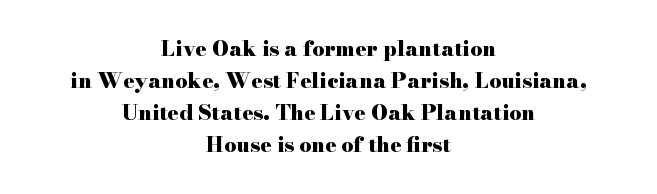
The image shows 21 px bold type, upright; set centered, normal line spacing (1.53x), normal letter spacing, not underlined.
